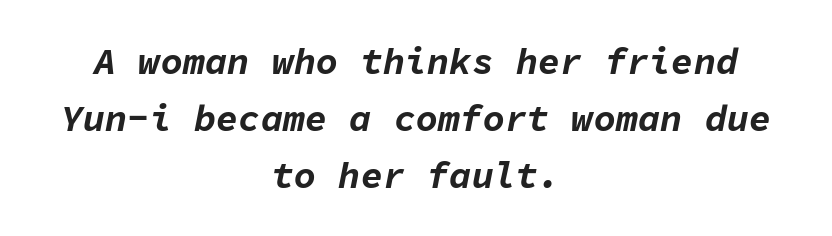
This sample has the even, mechanical cadence of fixed-width lettering. What weight is shown? A full bold with thick strokes. What stands out about the letter spacing? Nothing — it is the standard amount. Observe the lean: these are italic letterforms. This sample is center-justified, so both line endings float freely. Just letters on the line, the space beneath them empty.
